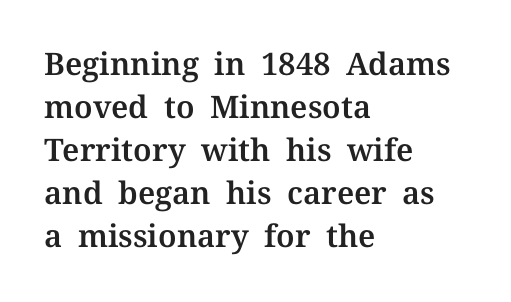
The image shows 31 px serif type, upright; set left-aligned, normal line spacing (1.39x), normal letter spacing, not underlined; medium stroke contrast and a medium x-height.
